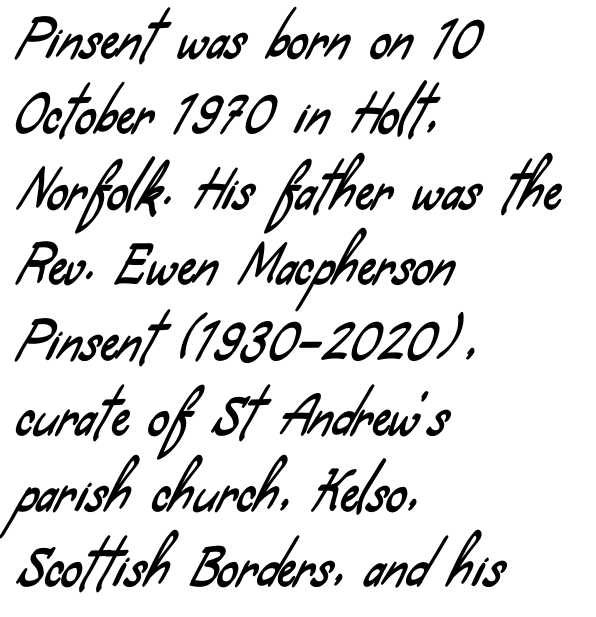
The font family rendered here belongs to the sans-serif group. If you measured baseline to baseline, you'd find a middling distance. These lines keep a tight, regular rhythm from letter to letter. These lines are rendered in a variable-pitch font.
